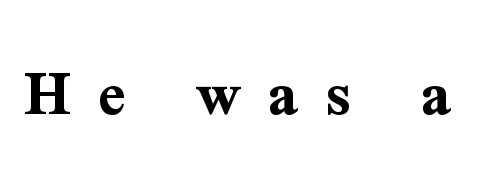
Notice how the stems are strictly vertical — no italics here. Underline: absent. The passage shown is emphatically bold. Caption: expanded tracking, letters set apart.
